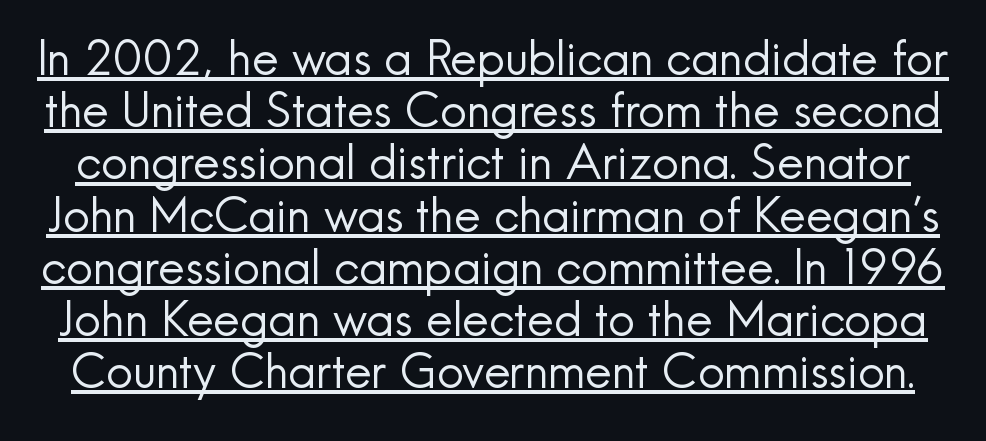
{"serif": "no", "italic": "no", "bold": "no", "weight": "regular", "width": "normal", "x_height": "small", "monospaced": "no", "underline": "yes", "line_spacing": "tight", "line_spacing_ratio": 1.11, "letter_spacing": "normal", "letter_spacing_em": 0.0, "glyph_px": 47}
